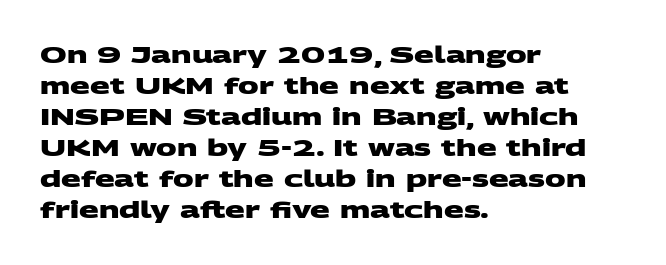
Caption: bold face, heavy strokes. The horizontal fit of the characters is conventional and even. The rows are spaced the way most documents space them. The lines are quadded left.
